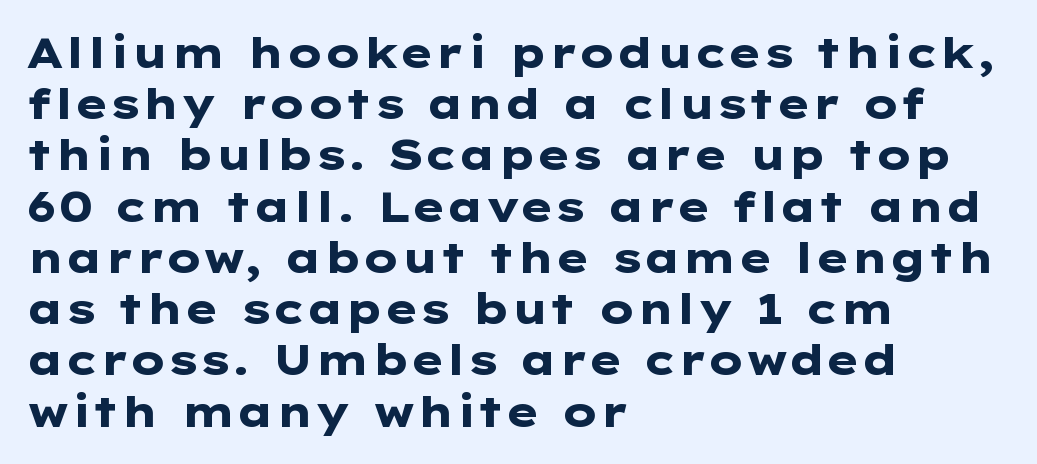
Q: Is the text bold? A: Yes.
Q: Is the text italic (slanted)? A: No, it is upright.
Q: Is the typeface a serif or a sans-serif typeface? A: Sans-serif.
Q: Is the text underlined? A: No.
Q: How is the paragraph aligned? A: Left-aligned.
Q: Is the spacing between letters normal or unusually wide? A: Normal.
Q: Width (condensed, normal, or wide)? A: Wide.
Q: Stroke contrast? A: Low.
Q: x-height? A: Medium.
